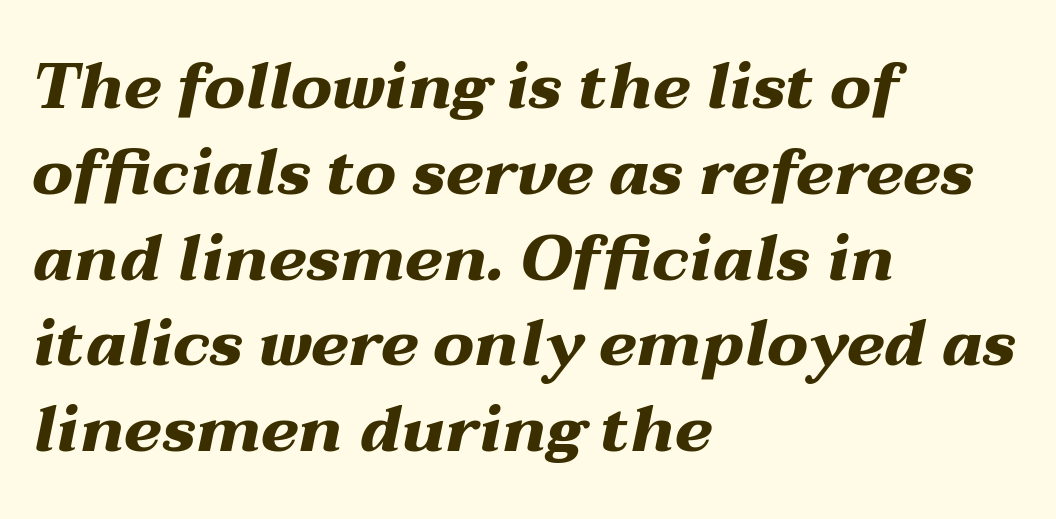
The passage shown is not underscored anywhere. Strong, thick strokes mark this as bold type. Tracking here is standard; glyphs follow each other at the usual distance. These lines are rendered in a variable-pitch font. Honestly, the row spacing looks completely unremarkable.
